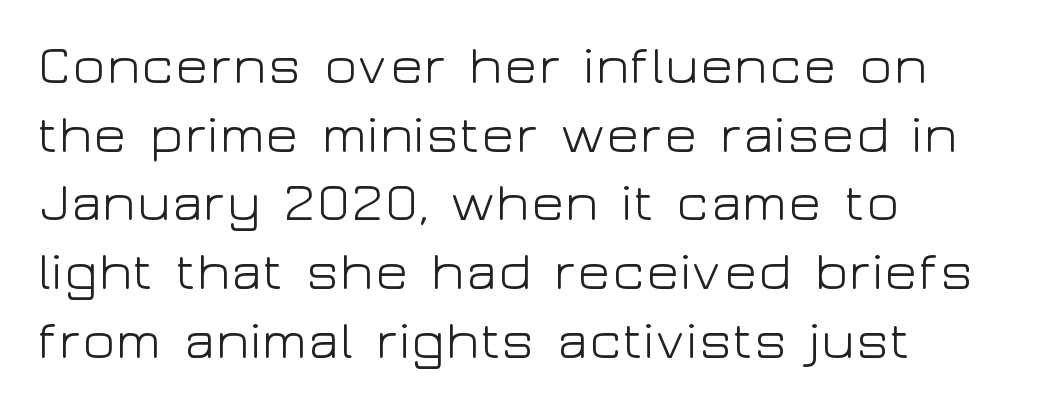
The image shows 55 px light, wide sans-serif type, upright; set left-aligned, normal line spacing (1.25x), normal letter spacing, not underlined; low stroke contrast and a medium x-height.
